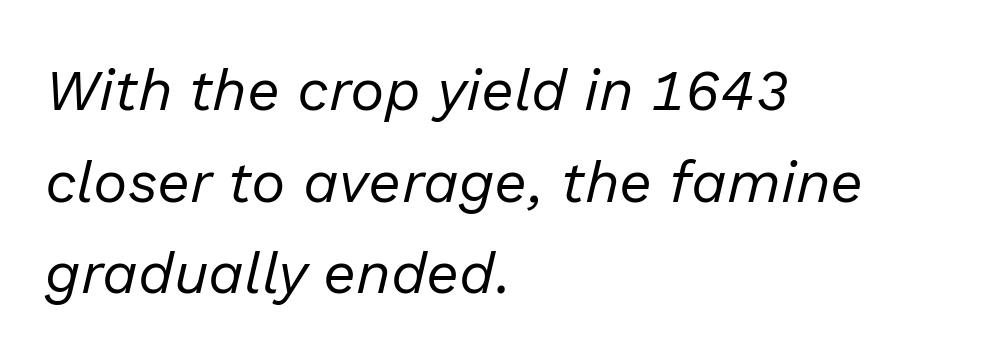
Q: Is the text bold? A: No.
Q: Is the text italic (slanted)? A: Yes, it leans right by about 13 degrees.
Q: Is the text underlined? A: No.
Q: How is the paragraph aligned? A: Left-aligned.
Q: Is the spacing between letters normal or unusually wide? A: Normal.
Q: Is the spacing between lines tight, normal or loose? A: Normal.
Q: Width (condensed, normal, or wide)? A: Normal.
Q: Stroke contrast? A: Low.
Q: x-height? A: Medium.
Q: Monospaced? A: No.
